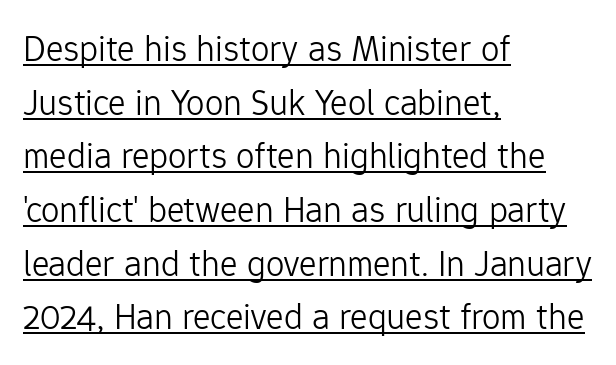
Q: Is the text bold? A: No.
Q: Is the text italic (slanted)? A: No, it is upright.
Q: Is the typeface a serif or a sans-serif typeface? A: Sans-serif.
Q: Is the text underlined? A: Yes.
Q: How is the paragraph aligned? A: Left-aligned.
Q: Is the spacing between letters normal or unusually wide? A: Normal.
Q: Is the spacing between lines tight, normal or loose? A: Normal.
Q: Width (condensed, normal, or wide)? A: Normal.
Q: Stroke contrast? A: Low.
Q: x-height? A: Medium.
Q: Monospaced? A: No.
